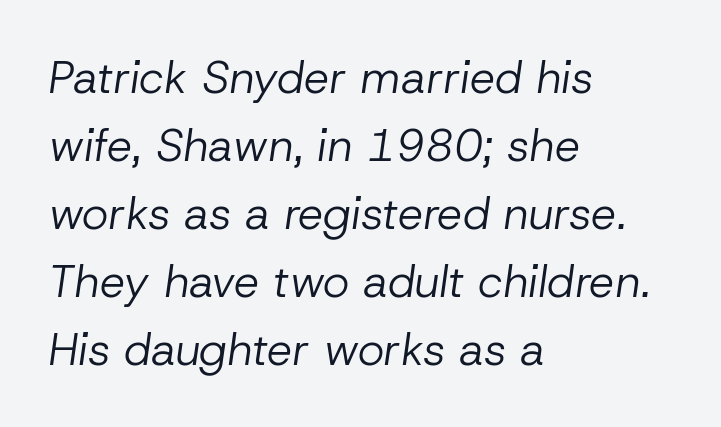
The lines are quadded left. The leading is moderate, giving the passage an even texture. Italic: yes, the glyphs are oblique. Each letter keeps its own natural width here, so spacing adapts to shape. Descender tails drop into unmarked territory. Students, note that the glyphs here touch the page at normal intervals.
